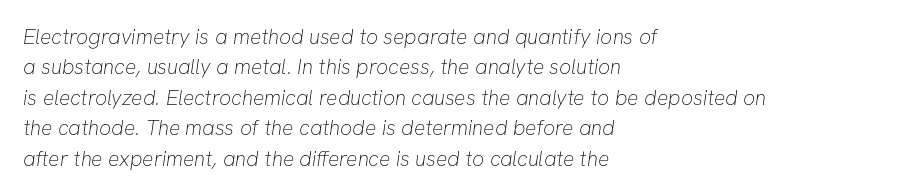
{"bold": "no", "underline": "no", "align": "left", "line_spacing": "normal", "line_spacing_ratio": 1.45, "letter_spacing": "normal", "letter_spacing_em": 0.0, "glyph_px": 21}
